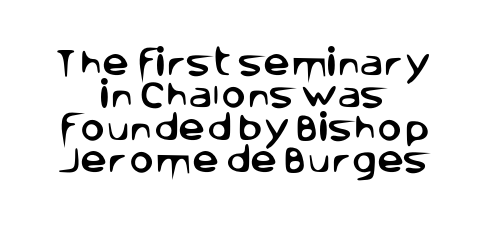
Is this a fixed-width face? No — the glyphs have proportional, varying widths. Designer's note — italics off, roman on. The text block is weighted toward neither margin, spreading evenly from the middle. Summary of vertical rhythm: compact, with narrow interline spacing. Serif or sans? Sans — the stroke terminals are bare. Letter spacing: default.
